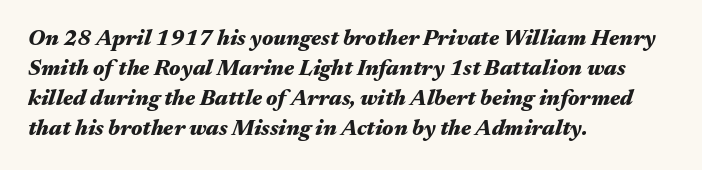
Q: Is the text bold? A: Yes.
Q: Is the text italic (slanted)? A: Yes, it leans right by about 17 degrees.
Q: Is the text underlined? A: No.
Q: How is the paragraph aligned? A: Left-aligned.
Q: Is the spacing between letters normal or unusually wide? A: Normal.
Q: Is the spacing between lines tight, normal or loose? A: Normal.
